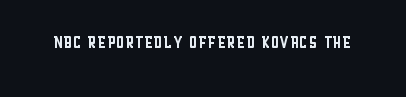
{"italic": "no", "bold": "no", "underline": "no", "letter_spacing": "normal", "letter_spacing_em": 0.0, "glyph_px": 22}
